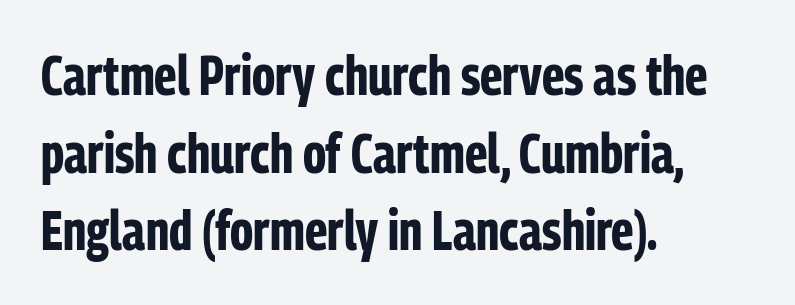
The gaps between neighbouring characters are ordinary and unremarkable. If you measured baseline to baseline, you'd find a middling distance. Its strokes are broad and dark, the hallmark of bold type. Descender tails drop into unmarked territory.
